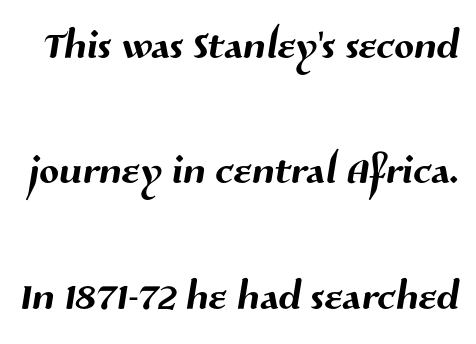
The passage shown is typed in a proportional face where columns would drift. Inter-character spacing is left at the font's built-in metrics. The line-height multiplier appears high, well above default. The specimen omits any rule beneath the text block's lines. The text was rendered using a sans face with plain stroke endings.
